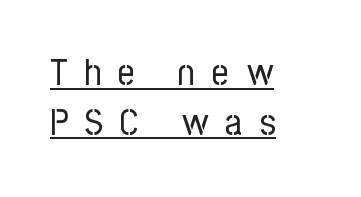
This sample has the flowing, uneven cadence of proportional lettering. Quick note: not italic, upright. Underline: present. A classic flush-left, rag-right setting is used for this passage. Summary of vertical rhythm: regular, with standard interline spacing. Is this a sans? Yes — the strokes have no serifs.
